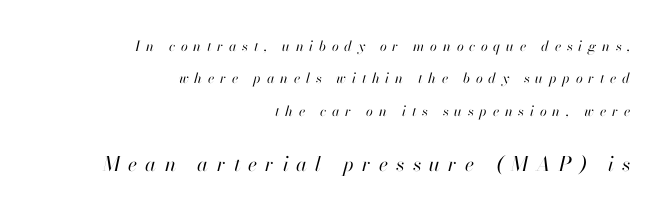
{"italic": "yes", "lean": "right", "slant_degrees": 13, "bold": "no", "underline": "no", "align": "right", "line_spacing": "loose", "line_spacing_ratio": 2.31, "letter_spacing": "wide", "letter_spacing_em": 0.41, "larger_block": "second", "size_ratio": 1.43, "glyph_px": 20}
